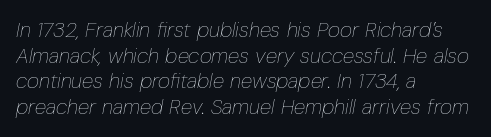
{"italic": "yes", "lean": "right", "slant_degrees": 10, "bold": "no", "underline": "no", "align": "left", "line_spacing_ratio": 1.22, "letter_spacing": "normal", "letter_spacing_em": 0.0, "glyph_px": 21}
